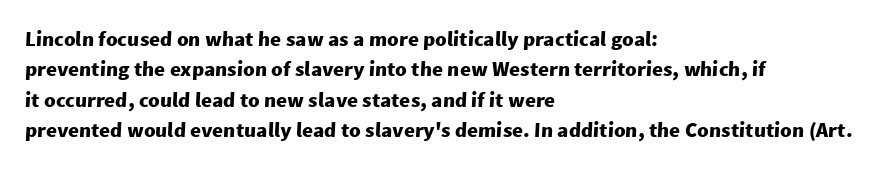
Q: Is the text bold? A: Yes.
Q: Is the text underlined? A: No.
Q: How is the paragraph aligned? A: Left-aligned.
Q: Is the spacing between letters normal or unusually wide? A: Normal.
Q: Is the spacing between lines tight, normal or loose? A: Normal.
